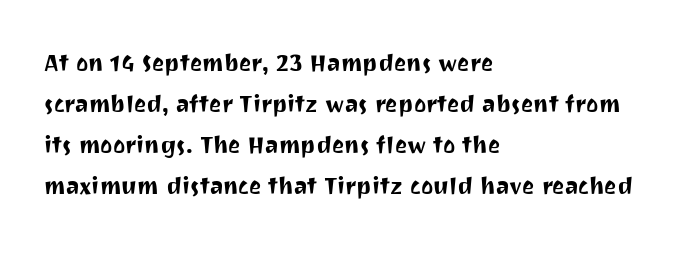
{"serif": "no", "italic": "no", "width": "normal", "stroke_contrast": "medium", "x_height": "medium", "monospaced": "no", "underline": "no", "align": "left", "line_spacing": "normal", "line_spacing_ratio": 1.41, "letter_spacing": "normal", "letter_spacing_em": 0.0, "glyph_px": 29}
